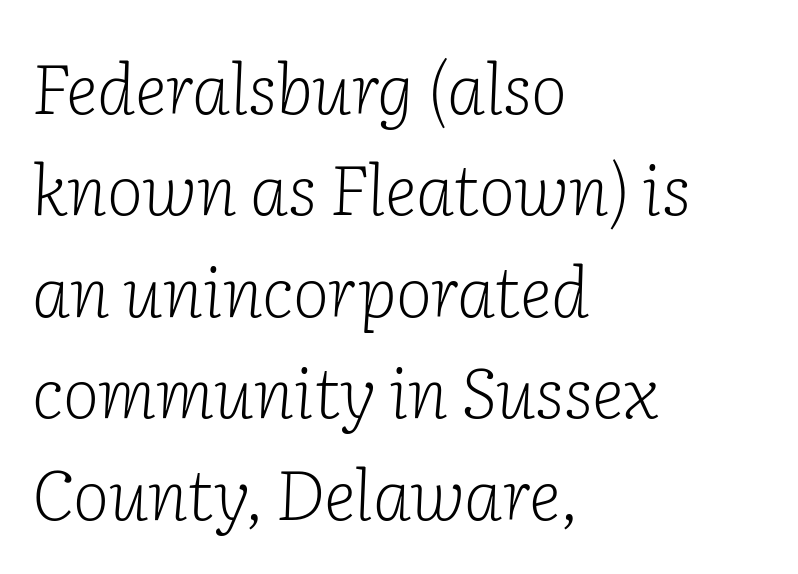
Do the characters align in a grid? No, the font is proportional. A light-to-regular cut is what we see here. Letterform terminals end in serifs throughout the passage. The rag falls on the right side of this text block. Default kerning and tracking; the words read as compact shapes.
